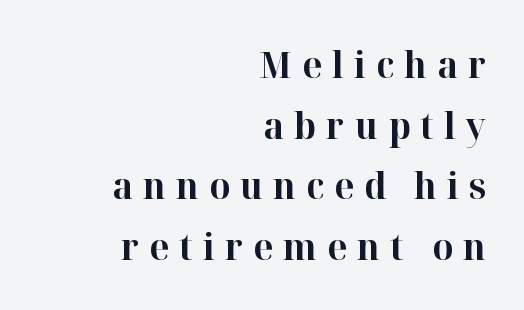
{"serif": "yes", "italic": "no", "bold": "yes", "weight": "bold", "width": "normal", "stroke_contrast": "high", "x_height": "medium", "monospaced": "no", "underline": "no", "align": "right", "line_spacing": "normal", "line_spacing_ratio": 1.64, "letter_spacing": "wide", "letter_spacing_em": 0.27, "glyph_px": 37}
